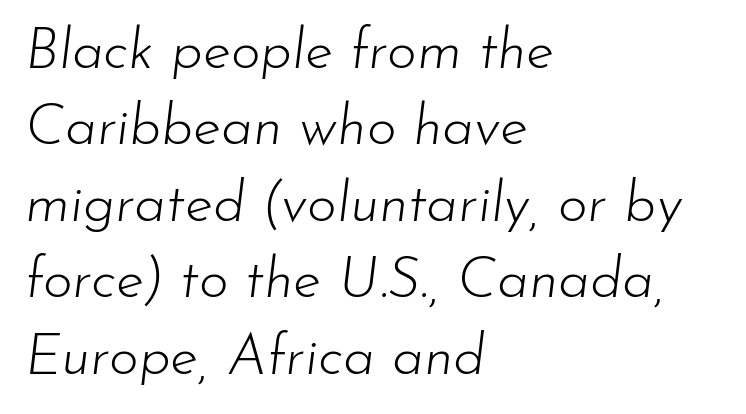
The image shows 57 px light type, italic (leaning right); set left-aligned, normal line spacing (1.34x), normal letter spacing, not underlined; low stroke contrast and a small x-height.
